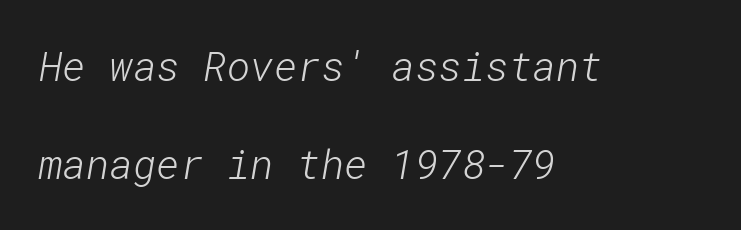
Q: Is the text bold? A: No.
Q: Is the typeface a serif or a sans-serif typeface? A: Sans-serif.
Q: Is the text underlined? A: No.
Q: How is the paragraph aligned? A: Left-aligned.
Q: Is the spacing between letters normal or unusually wide? A: Normal.
Q: Is the spacing between lines tight, normal or loose? A: Loose.
Q: Width (condensed, normal, or wide)? A: Normal.
Q: Stroke contrast? A: Low.
Q: x-height? A: Medium.
